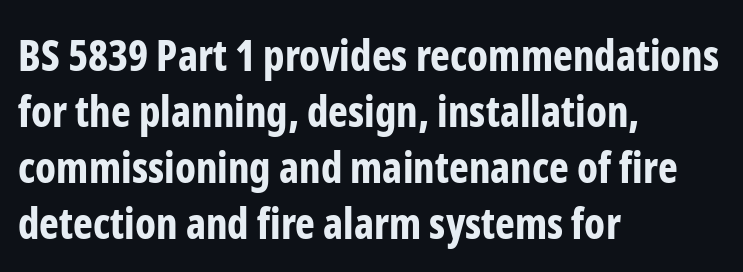
Plain, unruled lines of type. The lines sit at an ordinary, default distance from one another. Line starts are locked; line ends wander. Unlike italic type, these characters show no tilt at all. Nothing unusual about the tracking: characters are spaced as the font intends.
